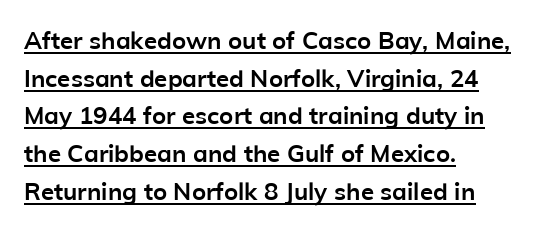
The image shows 24 px bold type, upright; set left-aligned, normal line spacing (1.57x), normal letter spacing, underlined.
